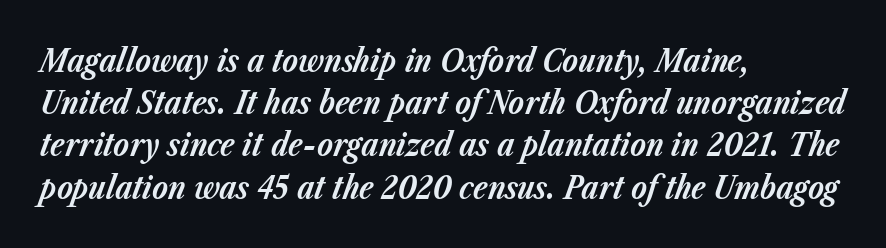
The image shows 32 px bold type, italic (leaning right); set left-aligned, normal line spacing (1.32x), normal letter spacing, not underlined; low stroke contrast and a medium x-height.
